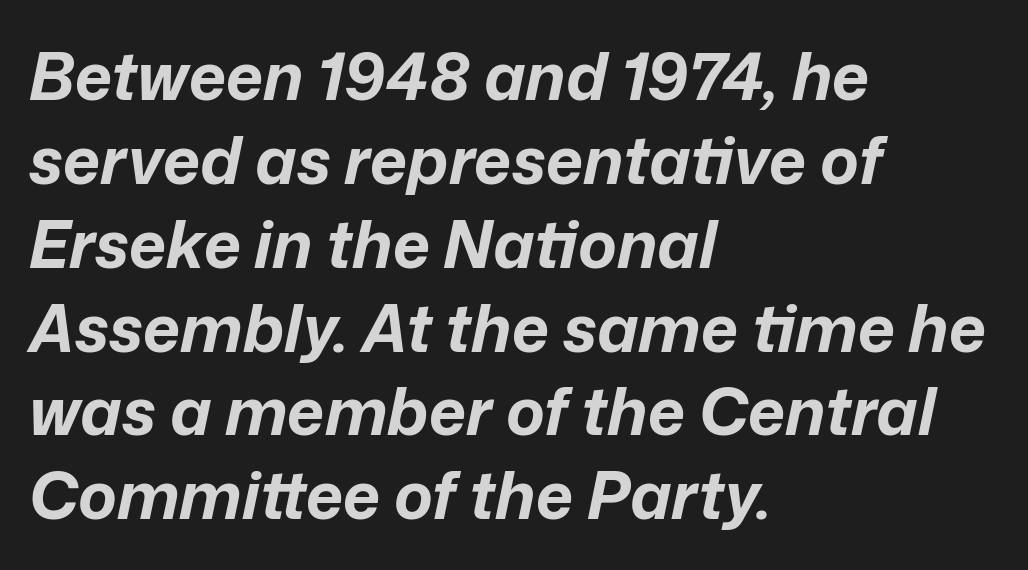
{"italic": "yes", "lean": "right", "slant_degrees": 12, "bold": "yes", "weight": "bold", "width": "normal", "stroke_contrast": "low", "x_height": "medium", "monospaced": "no", "underline": "no", "align": "left", "line_spacing": "normal", "line_spacing_ratio": 1.29, "letter_spacing": "normal", "letter_spacing_em": 0.0, "glyph_px": 65}
